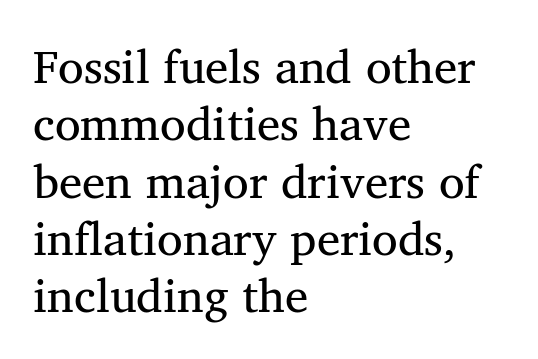
Q: Is the text bold? A: No.
Q: Is the typeface a serif or a sans-serif typeface? A: Serif.
Q: Is the text underlined? A: No.
Q: How is the paragraph aligned? A: Left-aligned.
Q: Is the spacing between letters normal or unusually wide? A: Normal.
Q: Width (condensed, normal, or wide)? A: Normal.
Q: Stroke contrast? A: Medium.
Q: x-height? A: Medium.
Q: Monospaced? A: No.
